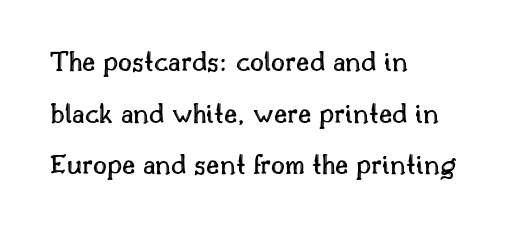
Q: Is the text italic (slanted)? A: No, it is upright.
Q: Is the text underlined? A: No.
Q: How is the paragraph aligned? A: Left-aligned.
Q: Is the spacing between letters normal or unusually wide? A: Normal.
Q: Width (condensed, normal, or wide)? A: Normal.
Q: x-height? A: Small.
Q: Monospaced? A: No.
